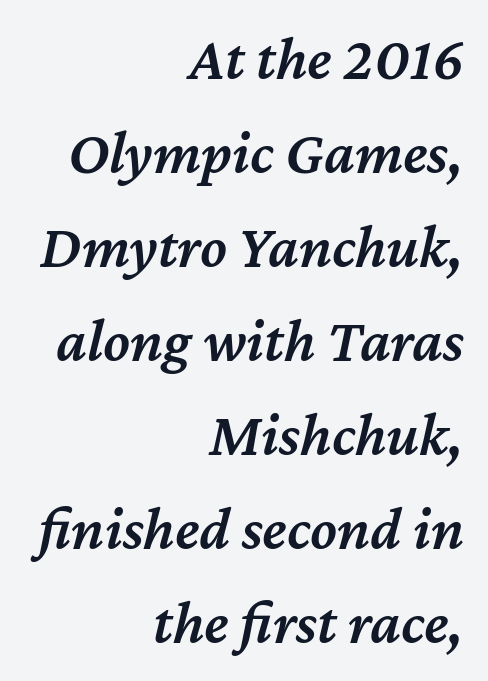
Spacing verdict: proportional, widths tailored to each character. How are the letters spaced? Ordinarily, with no added tracking. The specimen omits any rule beneath the text block's lines. Line spacing here is normal. The text carries the slant typical of an italic or oblique font. The paragraph has a hard right edge and a soft left edge.
